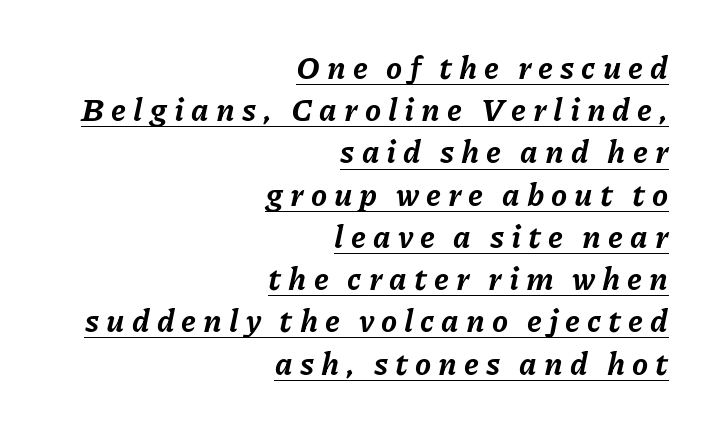
The image shows 32 px bold type, italic (leaning right); set right-aligned, normal line spacing (1.32x), unusually wide letter spacing (+0.22 em), underlined; low stroke contrast and a medium x-height.
